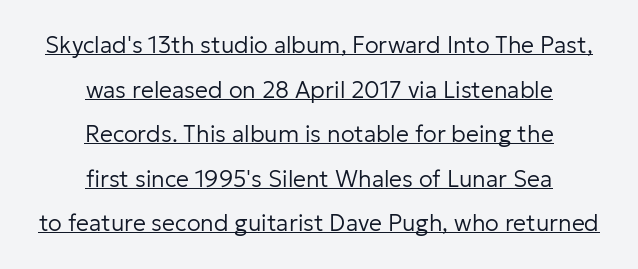
The image shows 23 px text type, upright; set centered, loose line spacing (1.94x), normal letter spacing, underlined.
